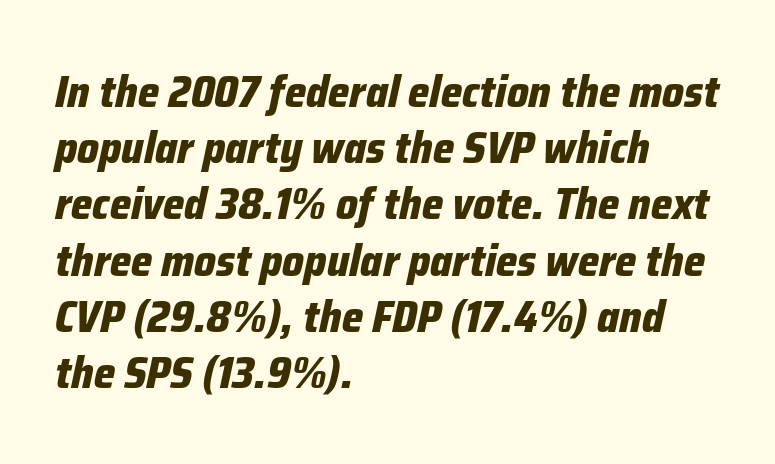
{"italic": "yes", "lean": "right", "slant_degrees": 12, "bold": "yes", "weight": "bold", "width": "condensed", "stroke_contrast": "low", "x_height": "medium", "monospaced": "no", "underline": "no", "align": "left", "line_spacing": "normal", "line_spacing_ratio": 1.25, "letter_spacing": "normal", "letter_spacing_em": 0.0, "glyph_px": 45}
